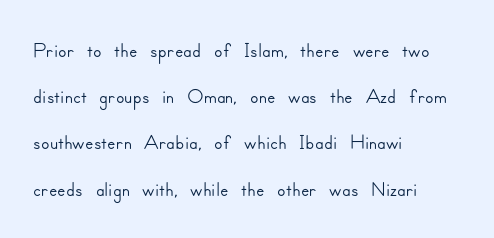
The zone under the glyphs is completely vacant. The tracking reads as untouched default to a designer's eye. Proportional: the letters do not fall into vertical columns. In terms of posture, this sample is upright.
